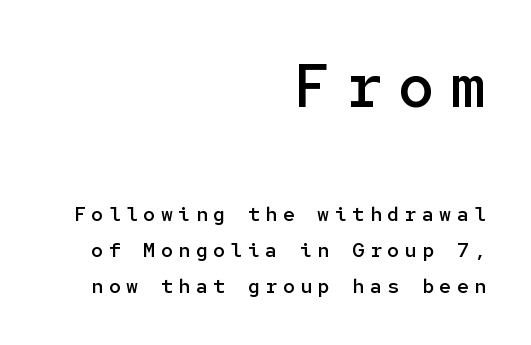
Decoration check: the copy has no underline. This is the in-between weight designers call semibold or demi. Examine the stroke ends and you'll find no serifs. Every character here occupies the same horizontal width, giving the sample a typewriter-like rhythm.
